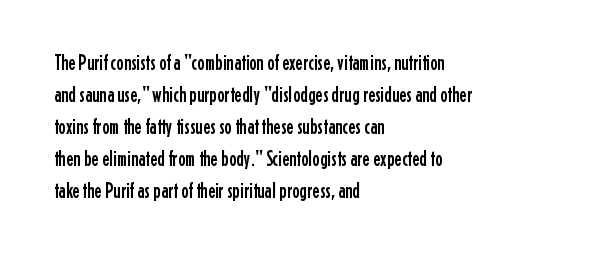
Left-aligned paragraph, ragged on the right. Rendered with straight, roman letterforms. Successive baselines arrive at the customary interval. Descenders are the only things crossing below the line. Is the letter spacing exaggerated? No — it looks like the ordinary default.
